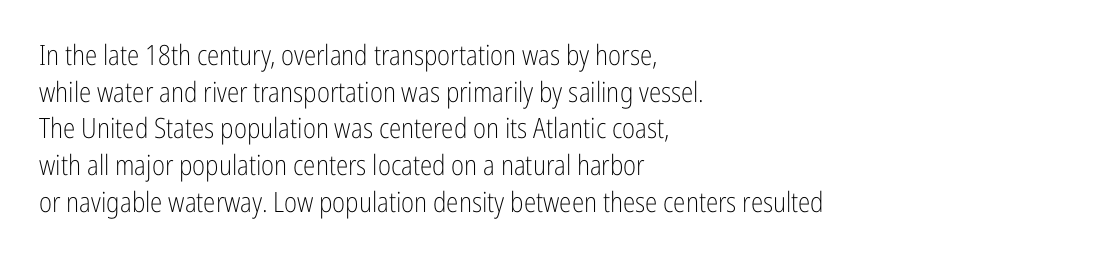
Q: Is the text bold? A: No.
Q: Is the text italic (slanted)? A: No, it is upright.
Q: Is the typeface a serif or a sans-serif typeface? A: Sans-serif.
Q: Is the text underlined? A: No.
Q: How is the paragraph aligned? A: Left-aligned.
Q: Is the spacing between letters normal or unusually wide? A: Normal.
Q: Is the spacing between lines tight, normal or loose? A: Normal.
Q: Width (condensed, normal, or wide)? A: Condensed.
Q: Stroke contrast? A: Low.
Q: x-height? A: Medium.
Q: Monospaced? A: No.
